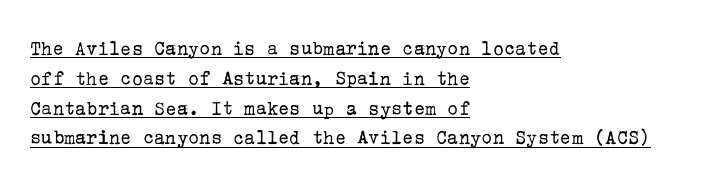
A rule runs beneath these lines of type. When letters stand straight like this, we call the style roman or upright. Tracking value appears to be zero — textbook default spacing. These lines sit exactly where default settings would place them. Nothing heavy about these letters — not bold at all. Compared with a centered layout, this one pins lines to the left instead.
